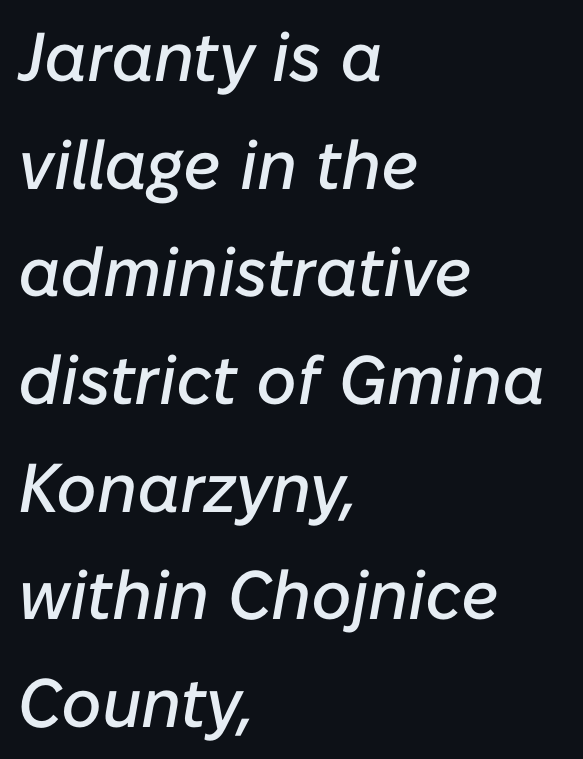
{"italic": "yes", "lean": "right", "slant_degrees": 10, "width": "normal", "stroke_contrast": "low", "x_height": "medium", "monospaced": "no", "underline": "no", "align": "left", "line_spacing": "normal", "line_spacing_ratio": 1.56, "letter_spacing": "normal", "letter_spacing_em": 0.0, "glyph_px": 69}
